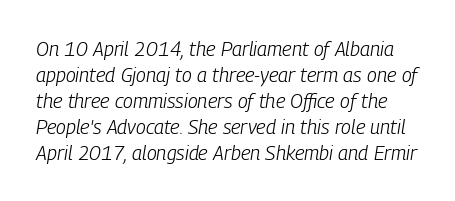
Q: Is the text bold? A: No.
Q: Is the text italic (slanted)? A: Yes, it leans right by about 9 degrees.
Q: Is the text underlined? A: No.
Q: Is the spacing between letters normal or unusually wide? A: Normal.
Q: Is the spacing between lines tight, normal or loose? A: Normal.
